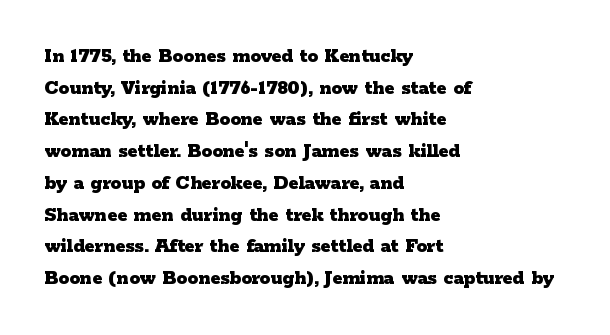
Q: Is the text bold? A: Yes.
Q: Is the text italic (slanted)? A: No, it is upright.
Q: Is the text underlined? A: No.
Q: How is the paragraph aligned? A: Left-aligned.
Q: Is the spacing between letters normal or unusually wide? A: Normal.
Q: Is the spacing between lines tight, normal or loose? A: Normal.
